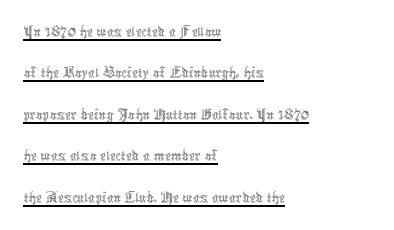
Summary of weight: not heavy and not bold. What decoration does the sample have? An underline. What stands out about the letter spacing? Nothing — it is the standard amount. Is this a fixed-width face? No — the glyphs have proportional, varying widths.
